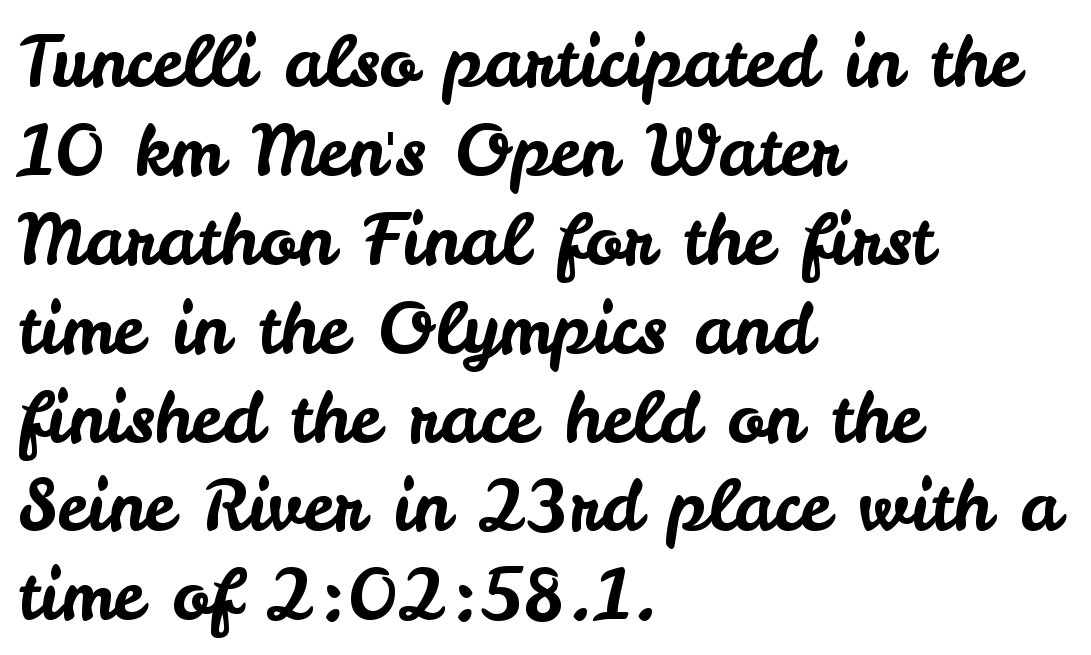
{"serif": "no", "width": "normal", "stroke_contrast": "low", "x_height": "small", "monospaced": "no", "underline": "no", "align": "left", "line_spacing": "normal", "line_spacing_ratio": 1.27, "letter_spacing": "normal", "letter_spacing_em": 0.0, "glyph_px": 70}
